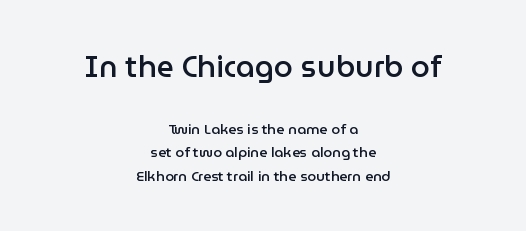
Q: Is the text bold? A: Semi-bold.
Q: Is the text italic (slanted)? A: No, it is upright.
Q: Is the typeface a serif or a sans-serif typeface? A: Sans-serif.
Q: Is the text underlined? A: No.
Q: How is the paragraph aligned? A: Centered.
Q: Is the spacing between letters normal or unusually wide? A: Normal.
Q: Is the spacing between lines tight, normal or loose? A: Normal.
Q: Which block of text is set in a larger size, the first (top) or the second (bottom)? A: The first (top) one.
Q: Width (condensed, normal, or wide)? A: Normal.
Q: Stroke contrast? A: Low.
Q: x-height? A: Medium.
Q: Monospaced? A: No.
